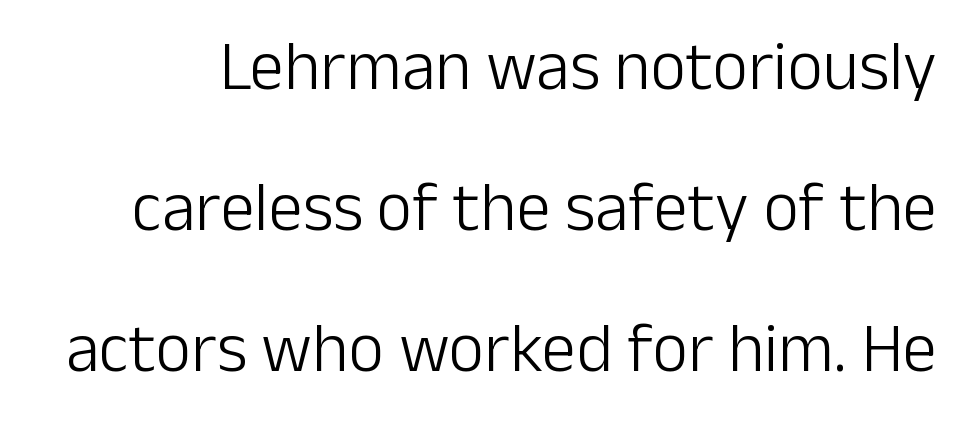
No italicization has been applied; the sample stays upright. Stem width sits at or under what a default text font uses. Rows of type keep a wide berth in the vertical direction. Rule under the text: the space is simply empty. The face used here is proportionally spaced, like ordinary book or web type.
